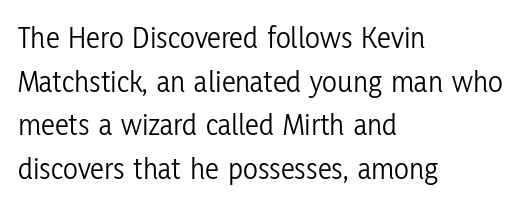
The image shows 31 px light, condensed sans-serif type, upright; set left-aligned, normal line spacing (1.41x), normal letter spacing, not underlined; low stroke contrast and a medium x-height.
